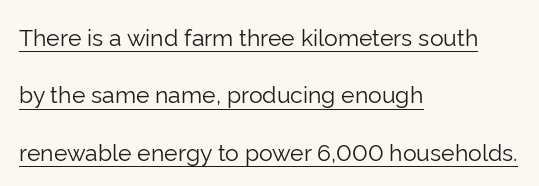
Q: Is the text bold? A: No.
Q: Is the text italic (slanted)? A: No, it is upright.
Q: Is the text underlined? A: Yes.
Q: How is the paragraph aligned? A: Left-aligned.
Q: Is the spacing between letters normal or unusually wide? A: Normal.
Q: Is the spacing between lines tight, normal or loose? A: Loose.
